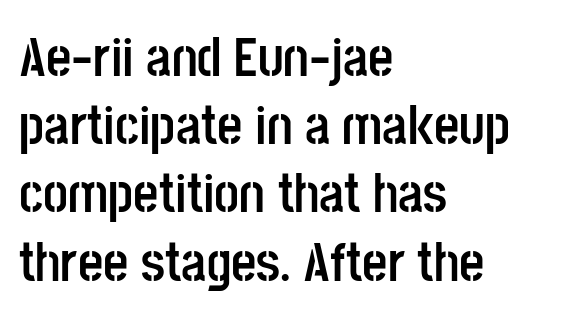
Q: Is the text bold? A: Yes.
Q: Is the text italic (slanted)? A: No, it is upright.
Q: Is the typeface a serif or a sans-serif typeface? A: Sans-serif.
Q: Is the text underlined? A: No.
Q: How is the paragraph aligned? A: Left-aligned.
Q: Is the spacing between letters normal or unusually wide? A: Normal.
Q: Width (condensed, normal, or wide)? A: Condensed.
Q: Stroke contrast? A: Low.
Q: x-height? A: Large.
Q: Monospaced? A: No.
